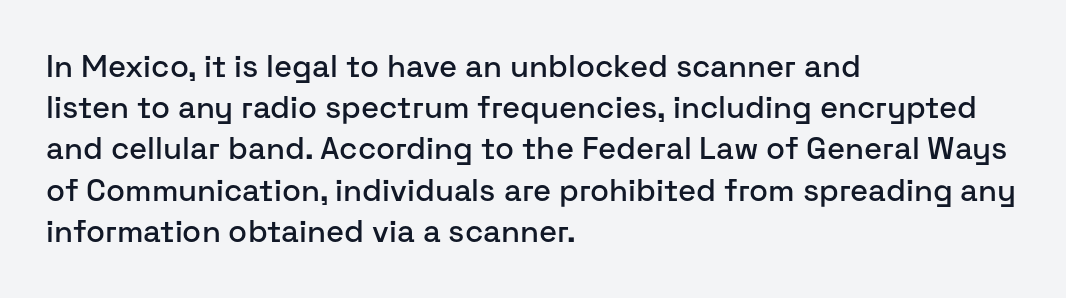
Is there any slant? The stems are plumb. What's the leading like? Ordinary, nothing unusual. Think of a printed novel: that variable character pitch is what you see here. There is no visible air inserted between adjacent glyphs. Font category for this specimen: sans-serif.
